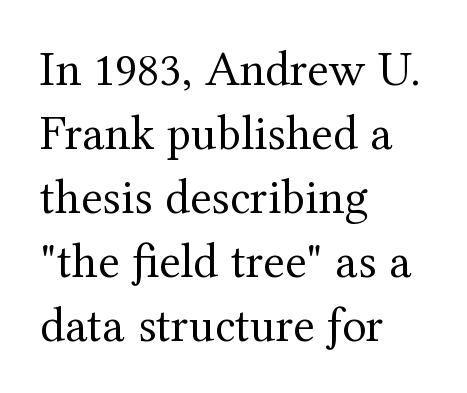
{"serif": "yes", "italic": "no", "bold": "no", "weight": "regular", "width": "normal", "stroke_contrast": "medium", "x_height": "medium", "monospaced": "no", "underline": "no", "align": "left", "line_spacing": "normal", "line_spacing_ratio": 1.28, "letter_spacing": "normal", "letter_spacing_em": 0.0, "glyph_px": 50}
